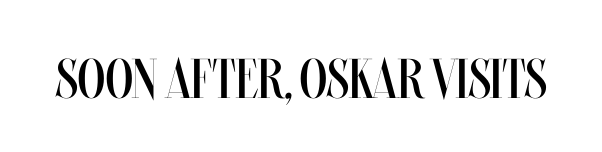
The words here are not underlined. Counters stay open thanks to moderate or lighter strokes. This rendering leaves character spacing at its baseline value. Vertical strokes here are truly vertical. The passage shown is typed in a proportional face where columns would drift.
